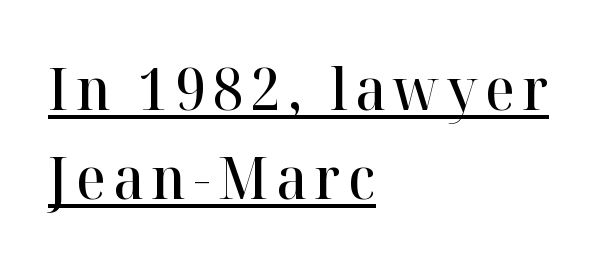
The image shows 58 px semibold serif type, upright; set left-aligned, normal line spacing (1.54x), underlined; high stroke contrast and a medium x-height.
